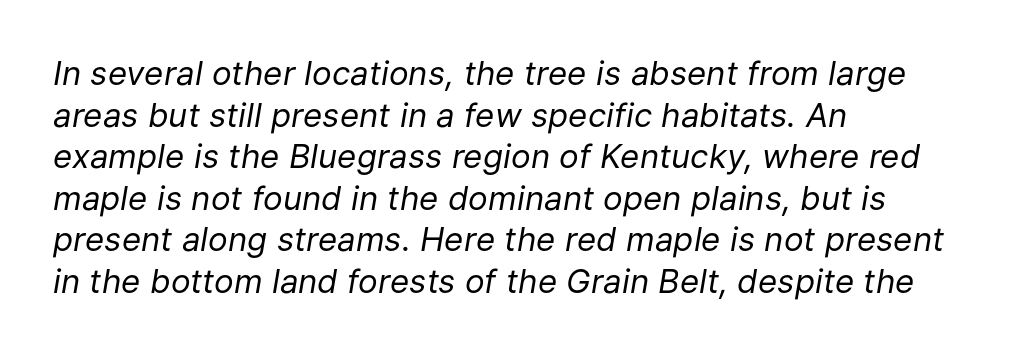
Q: Is the text bold? A: No.
Q: Is the text italic (slanted)? A: Yes, it leans right by about 9 degrees.
Q: Is the text underlined? A: No.
Q: How is the paragraph aligned? A: Left-aligned.
Q: Is the spacing between letters normal or unusually wide? A: Normal.
Q: Is the spacing between lines tight, normal or loose? A: Normal.
Q: Width (condensed, normal, or wide)? A: Normal.
Q: Stroke contrast? A: Low.
Q: x-height? A: Medium.
Q: Monospaced? A: No.
